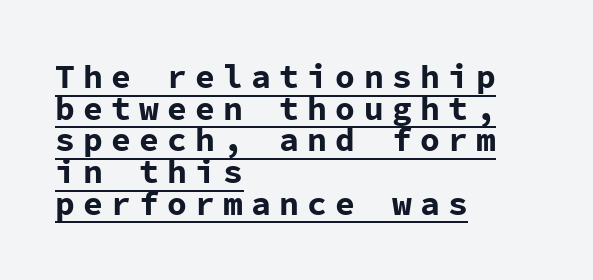
The image shows 33 px bold sans-serif type, upright, monospaced; set left-aligned, tight line spacing (0.96x), unusually wide letter spacing (+0.25 em), underlined; low stroke contrast and a medium x-height.
